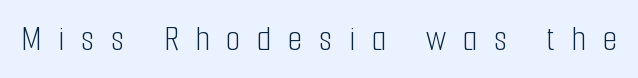
The image shows 37 px light, condensed sans-serif type, upright; set unusually wide letter spacing (+0.45 em), not underlined; low stroke contrast and a medium x-height.
